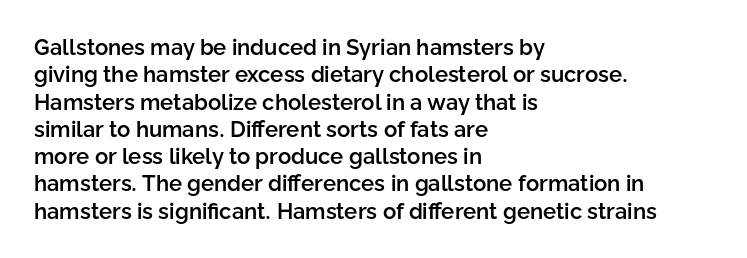
The image shows 22 px text type, upright; set left-aligned, line spacing 1.24x, normal letter spacing, not underlined.
